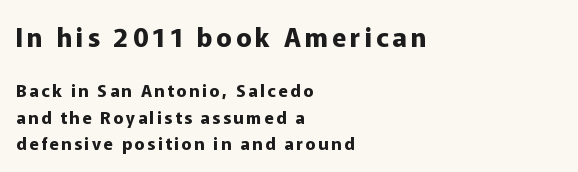
{"italic": "no", "bold": "yes", "underline": "no", "align": "left", "line_spacing": "normal", "line_spacing_ratio": 1.56, "larger_block": "first", "size_ratio": 1.53, "glyph_px": 26}
